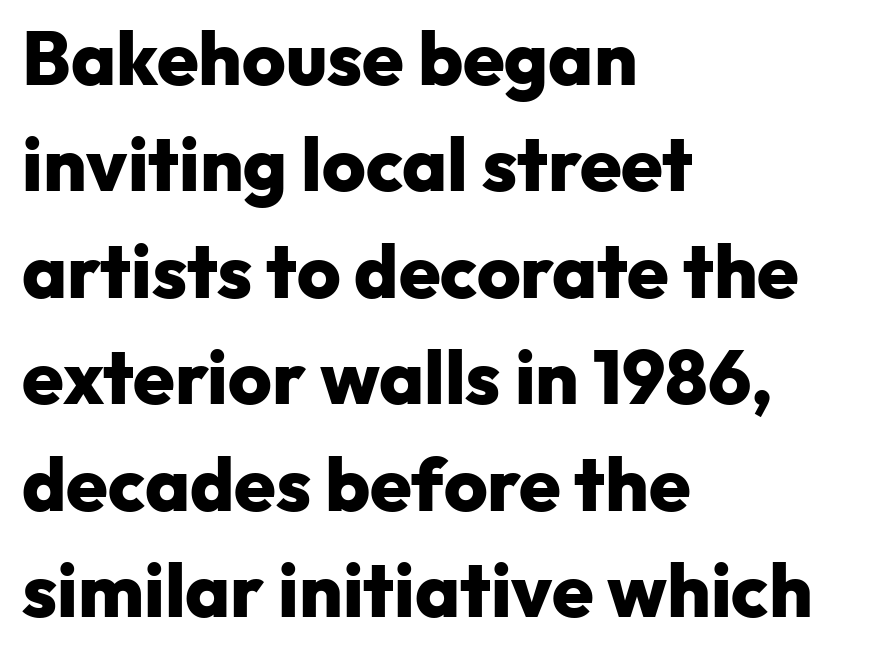
The image shows 75 px heavy sans-serif type, upright; set left-aligned, normal line spacing (1.42x), normal letter spacing, not underlined; low stroke contrast and a medium x-height.
